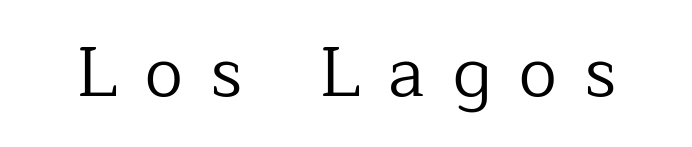
{"serif": "yes", "italic": "no", "bold": "no", "weight": "regular", "width": "normal", "stroke_contrast": "low", "x_height": "medium", "monospaced": "no", "underline": "no", "letter_spacing": "wide", "letter_spacing_em": 0.41, "glyph_px": 69}
